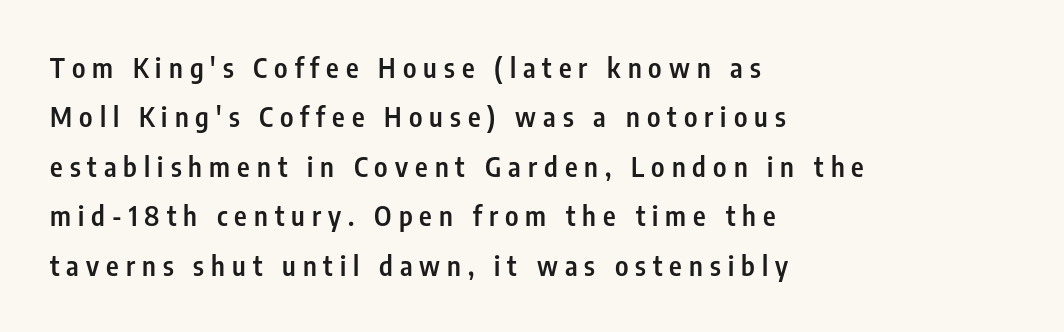
The typography opts for an upright posture over an oblique one. A student would call this left alignment; a typographer would say flush left, rag right. I'd describe the lettering as semibold — firm but not a full bold. Glance below the letters and you will spot only blank space. Is the letter spacing exaggerated? Yes — the characters are pushed far apart.
